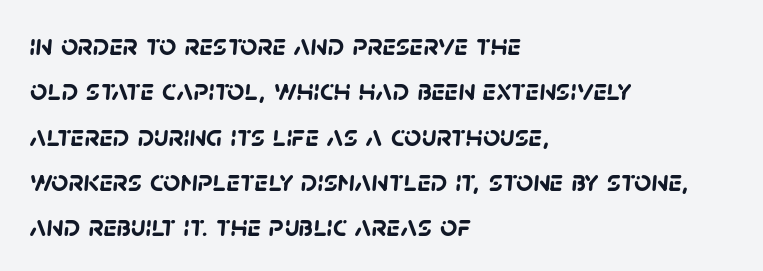
Unmarked baselines from the first word to the last. The designer left line spacing at the default. One-word summary of the alignment: left. A sans-serif font was chosen for this passage. A typesetter would call this proportional, since set widths differ per character.
